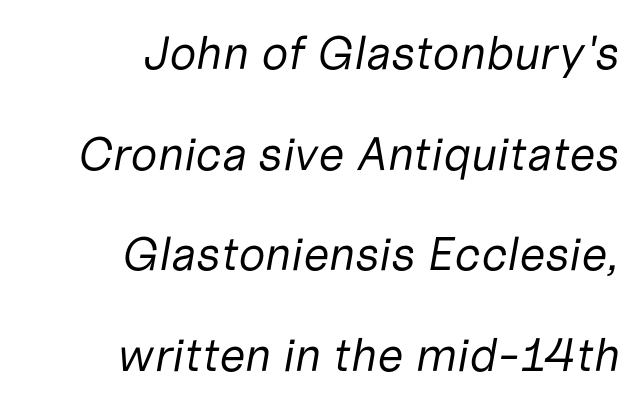
The image shows 47 px regular-weight type, italic (leaning right); set right-aligned, loose line spacing (2.14x), normal letter spacing, not underlined; low stroke contrast and a medium x-height.
